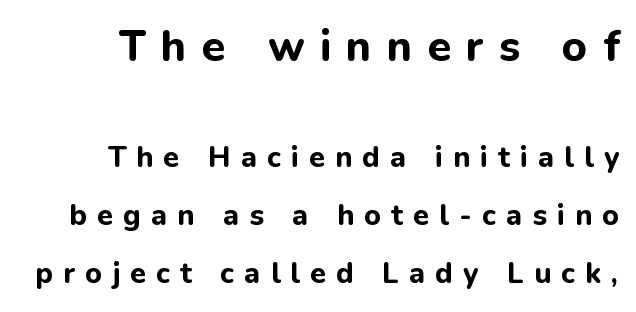
Q: Is the text bold? A: Yes.
Q: Is the text italic (slanted)? A: No, it is upright.
Q: Is the typeface a serif or a sans-serif typeface? A: Sans-serif.
Q: Is the text underlined? A: No.
Q: How is the paragraph aligned? A: Right-aligned.
Q: Is the spacing between letters normal or unusually wide? A: Unusually wide.
Q: Is the spacing between lines tight, normal or loose? A: Loose.
Q: Which block of text is set in a larger size, the first (top) or the second (bottom)? A: The first (top) one.
Q: Width (condensed, normal, or wide)? A: Normal.
Q: Stroke contrast? A: Low.
Q: x-height? A: Medium.
Q: Monospaced? A: No.
